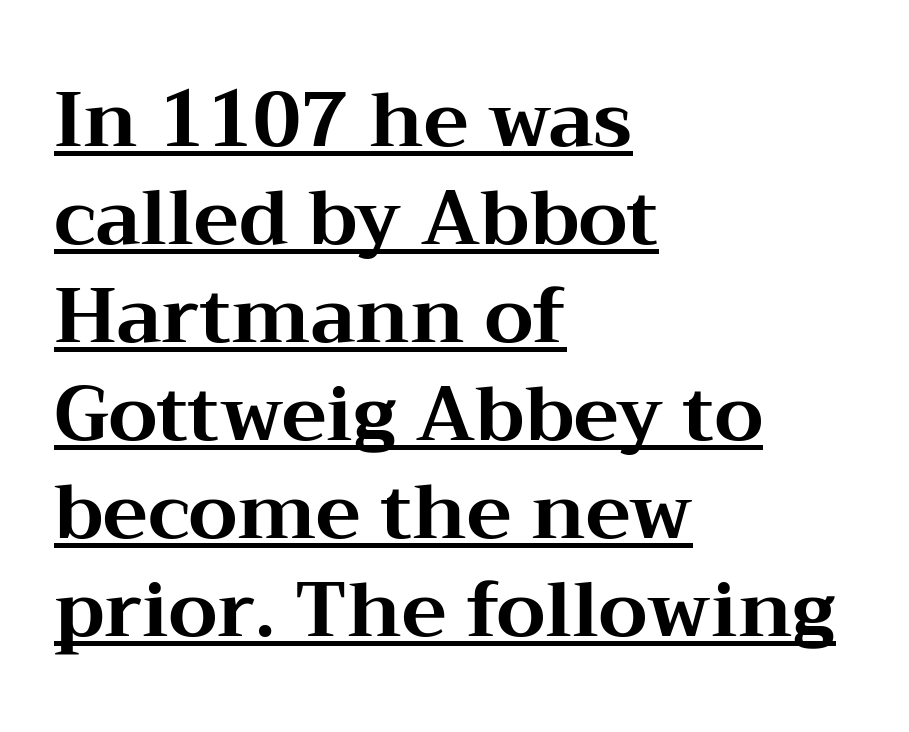
Q: Is the text bold? A: Yes.
Q: Is the text italic (slanted)? A: No, it is upright.
Q: Is the typeface a serif or a sans-serif typeface? A: Serif.
Q: Is the text underlined? A: Yes.
Q: How is the paragraph aligned? A: Left-aligned.
Q: Is the spacing between letters normal or unusually wide? A: Normal.
Q: Is the spacing between lines tight, normal or loose? A: Normal.
Q: Width (condensed, normal, or wide)? A: Wide.
Q: Stroke contrast? A: Medium.
Q: x-height? A: Medium.
Q: Monospaced? A: No.
